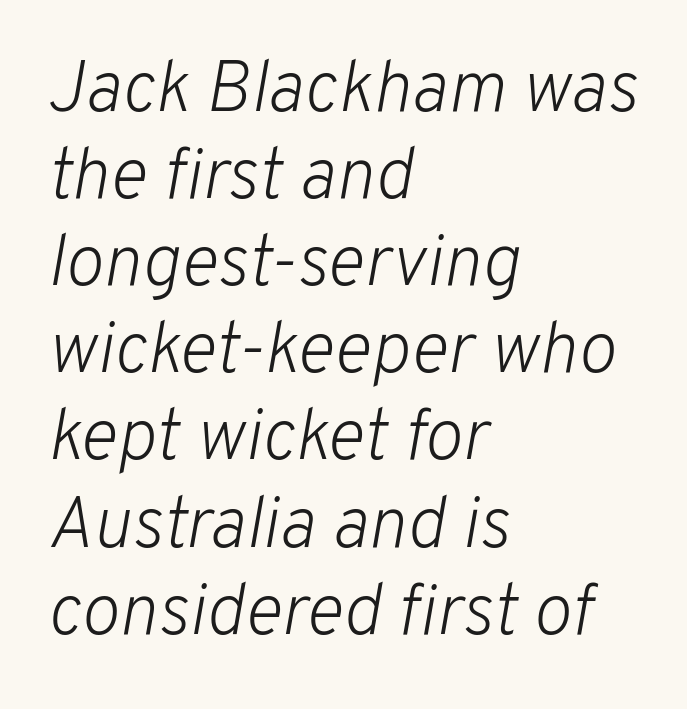
Counters stay open thanks to moderate or lighter strokes. The words here are not underlined. Is this a fixed-width face? No — the glyphs have proportional, varying widths. It's the slanting kind of type. Observe the ordinary spacing: letters are neighbours, not strangers.
